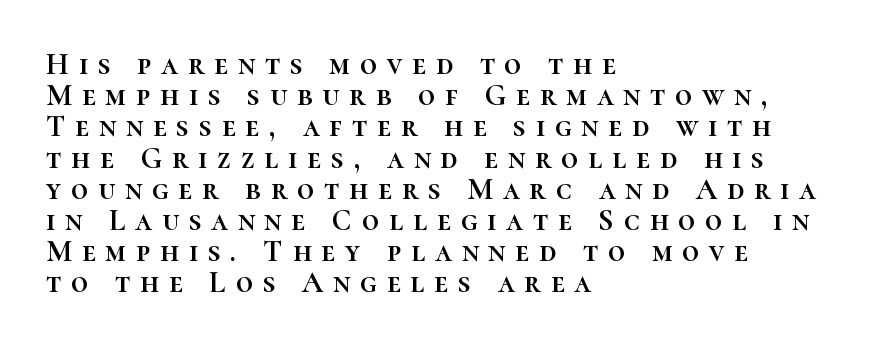
The image shows 30 px text type, upright; set left-aligned, tight line spacing (1.04x), unusually wide letter spacing (+0.33 em), not underlined; high stroke contrast and a medium x-height.
